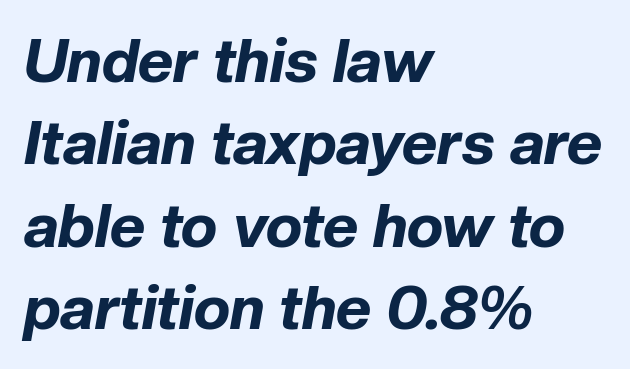
Q: Is the text bold? A: Yes.
Q: Is the text italic (slanted)? A: Yes, it leans right by about 10 degrees.
Q: Is the text underlined? A: No.
Q: How is the paragraph aligned? A: Left-aligned.
Q: Is the spacing between letters normal or unusually wide? A: Normal.
Q: Is the spacing between lines tight, normal or loose? A: Normal.
Q: Width (condensed, normal, or wide)? A: Normal.
Q: Stroke contrast? A: Low.
Q: x-height? A: Medium.
Q: Monospaced? A: No.
